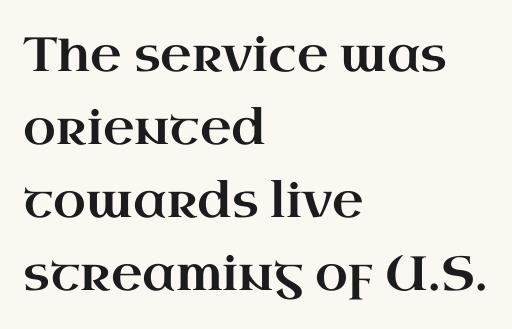
Q: Is the text italic (slanted)? A: No, it is upright.
Q: Is the typeface a serif or a sans-serif typeface? A: Serif.
Q: Is the text underlined? A: No.
Q: How is the paragraph aligned? A: Left-aligned.
Q: Is the spacing between letters normal or unusually wide? A: Normal.
Q: Is the spacing between lines tight, normal or loose? A: Normal.
Q: Width (condensed, normal, or wide)? A: Wide.
Q: Stroke contrast? A: High.
Q: x-height? A: Small.
Q: Monospaced? A: No.
